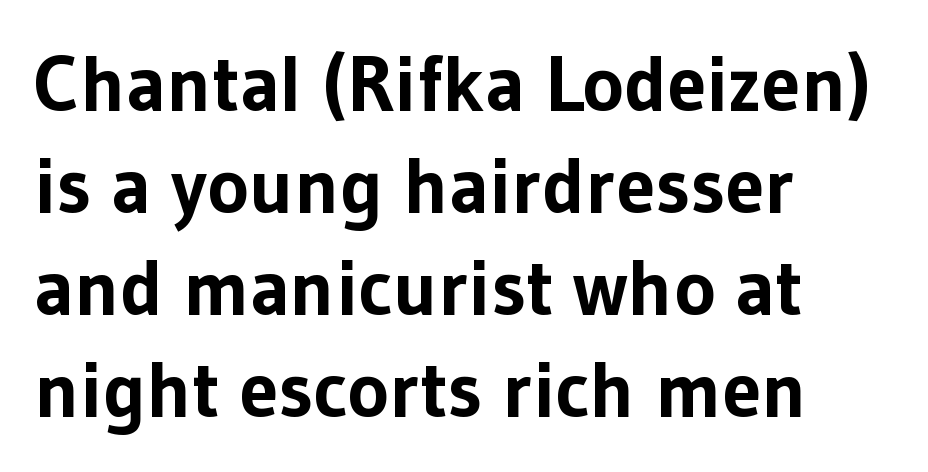
Typographic density is high because the face is bold. Horizontally, the lines are justified to the leading edge only. Character widths vary here, with narrow letters taking less room than wide ones. Italic: no, the glyphs are upright roman.
